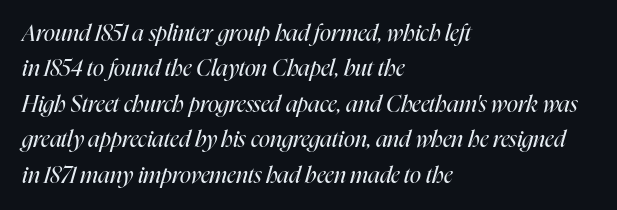
{"italic": "yes", "lean": "right", "slant_degrees": 16, "bold": "no", "underline": "no", "align": "left", "line_spacing": "normal", "line_spacing_ratio": 1.54, "letter_spacing": "normal", "letter_spacing_em": 0.0, "glyph_px": 23}
